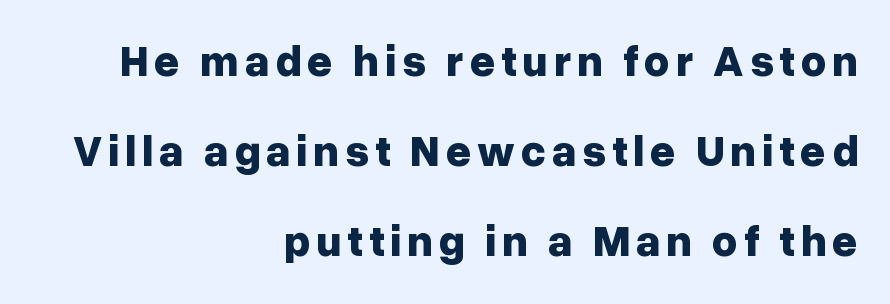
{"serif": "no", "italic": "no", "bold": "yes", "weight": "bold", "width": "normal", "stroke_contrast": "low", "x_height": "medium", "monospaced": "no", "underline": "no", "align": "right", "line_spacing": "loose", "line_spacing_ratio": 2.04, "glyph_px": 44}
